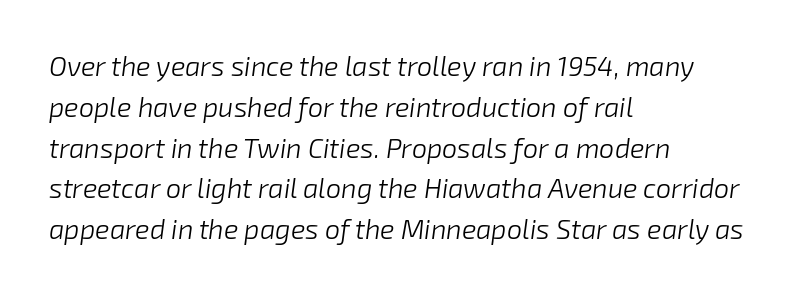
{"italic": "yes", "lean": "right", "slant_degrees": 8, "bold": "no", "underline": "no", "align": "left", "line_spacing": "normal", "line_spacing_ratio": 1.51, "letter_spacing": "normal", "letter_spacing_em": 0.0, "glyph_px": 27}
